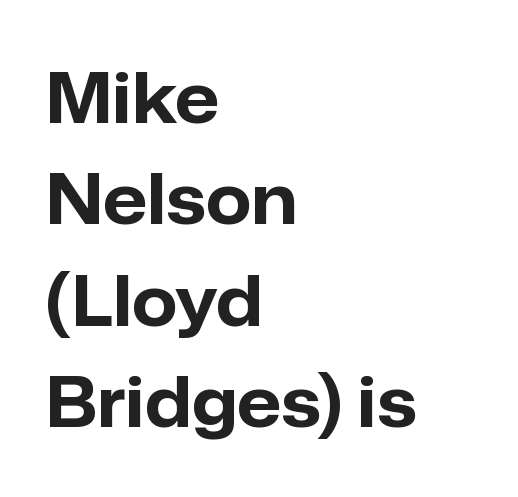
{"serif": "no", "italic": "no", "bold": "yes", "weight": "bold", "width": "normal", "stroke_contrast": "low", "x_height": "medium", "monospaced": "no", "underline": "no", "align": "left", "line_spacing": "normal", "line_spacing_ratio": 1.45, "letter_spacing": "normal", "letter_spacing_em": 0.0, "glyph_px": 70}
